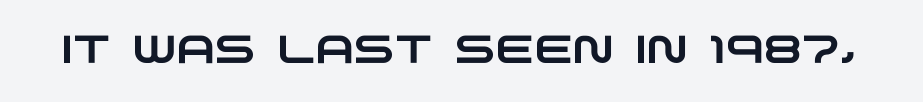
The image shows 39 px wide sans-serif type; set normal letter spacing, not underlined; low stroke contrast and a large x-height.
